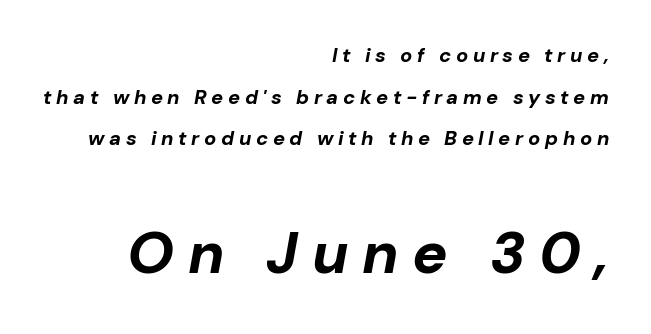
The image shows 59 px bold type, italic (leaning right); set right-aligned, loose line spacing (2.08x), unusually wide letter spacing (+0.23 em), not underlined; the second (bottom) block is 2.95x larger; low stroke contrast and a medium x-height.
